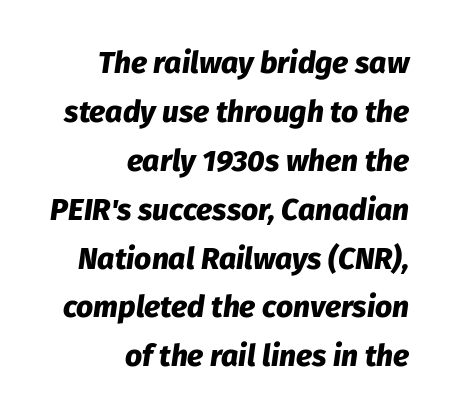
The image shows 30 px heavy type, italic (leaning right); set right-aligned, normal line spacing (1.63x), normal letter spacing, not underlined; low stroke contrast and a medium x-height.
